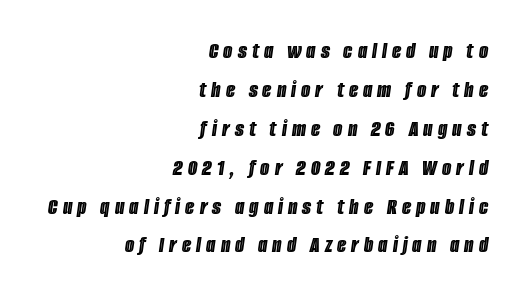
These lines have a slow, spaced-out rhythm from letter to letter. The paragraph shown leans on its right margin. A typesetter would call this leading conventional body-copy spacing. Lines of text with bare space underneath.
